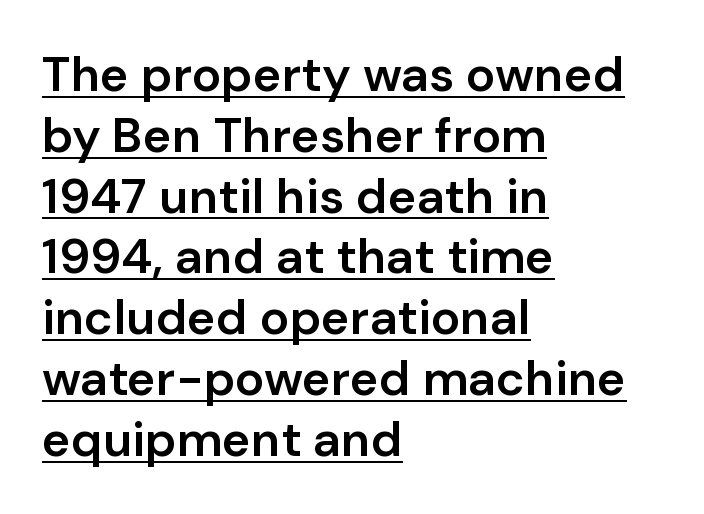
The image shows 49 px semibold sans-serif type, upright; set left-aligned, line spacing 1.24x, normal letter spacing, underlined; low stroke contrast and a medium x-height.
